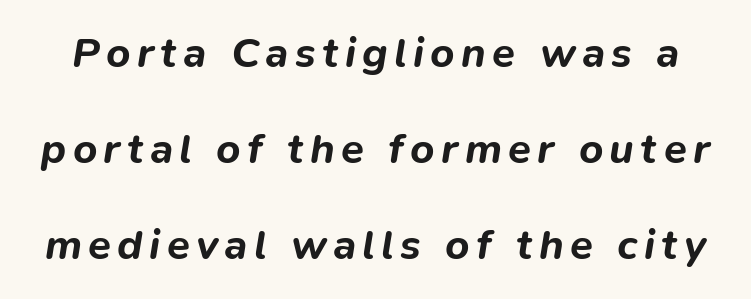
{"italic": "yes", "lean": "right", "slant_degrees": 9, "bold": "yes", "weight": "bold", "width": "normal", "stroke_contrast": "low", "x_height": "medium", "monospaced": "no", "underline": "no", "line_spacing": "loose", "line_spacing_ratio": 2.29, "glyph_px": 42}
